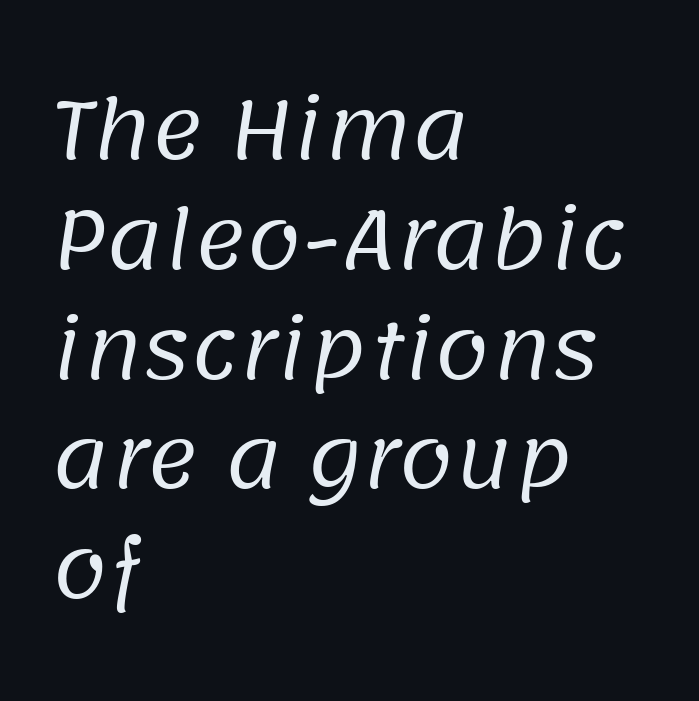
No word sits above an underline. Compared with typical body copy, the letter spacing here is the same. If you drew a ruler down the left edge, every line would touch it. Regarding leading, the lines here are spaced in the standard way. Varying glyph widths throughout — classic text-font behaviour.
